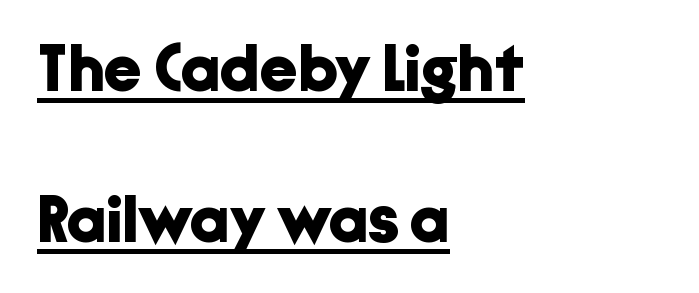
Q: Is the text bold? A: Yes.
Q: Is the text italic (slanted)? A: No, it is upright.
Q: Is the typeface a serif or a sans-serif typeface? A: Sans-serif.
Q: Is the text underlined? A: Yes.
Q: How is the paragraph aligned? A: Left-aligned.
Q: Is the spacing between letters normal or unusually wide? A: Normal.
Q: Is the spacing between lines tight, normal or loose? A: Loose.
Q: Width (condensed, normal, or wide)? A: Normal.
Q: Stroke contrast? A: Low.
Q: x-height? A: Medium.
Q: Monospaced? A: No.
